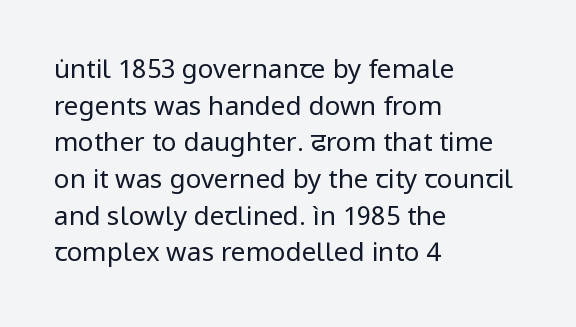
Q: Is the text bold? A: No.
Q: Is the text italic (slanted)? A: No, it is upright.
Q: Is the text underlined? A: No.
Q: How is the paragraph aligned? A: Left-aligned.
Q: Is the spacing between letters normal or unusually wide? A: Normal.
Q: Is the spacing between lines tight, normal or loose? A: Normal.
